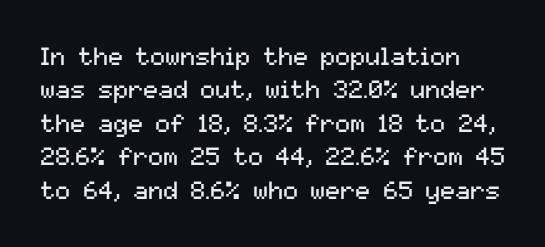
The image shows 25 px text type, upright; set normal line spacing (1.34x), normal letter spacing, not underlined.
